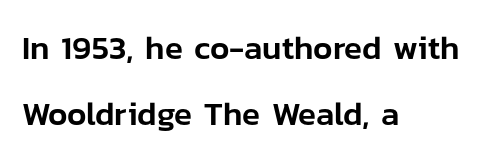
The image shows 33 px sans-serif type, upright; set left-aligned, loose line spacing (1.99x), normal letter spacing, not underlined; low stroke contrast and a medium x-height.
